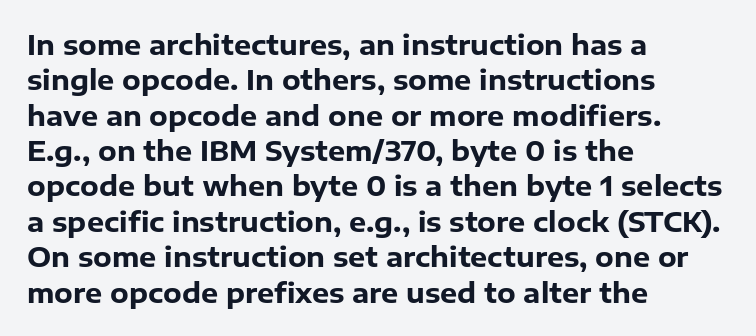
The image shows 27 px bold type, upright; set left-aligned, normal line spacing (1.31x), normal letter spacing, not underlined.
